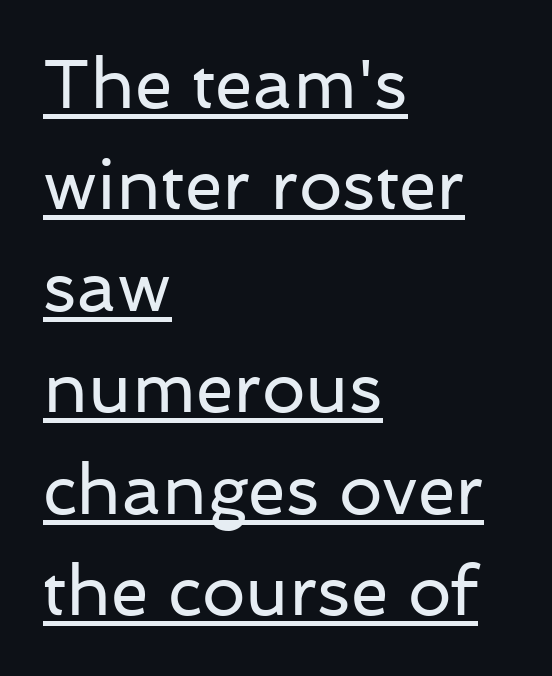
The image shows 69 px regular-weight sans-serif type, upright; set left-aligned, normal line spacing (1.47x), normal letter spacing, underlined; low stroke contrast and a medium x-height.
